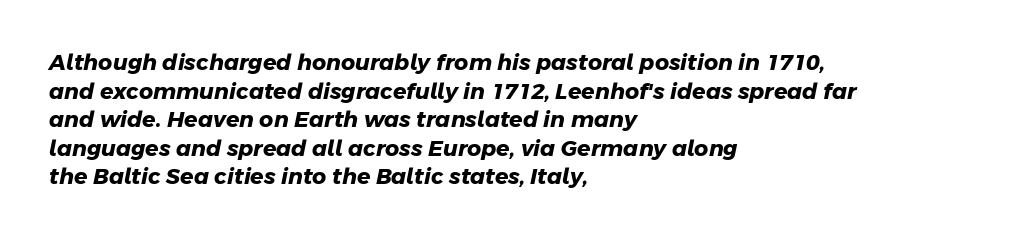
The image shows 22 px bold type; set left-aligned, normal line spacing (1.3x), normal letter spacing, not underlined.
